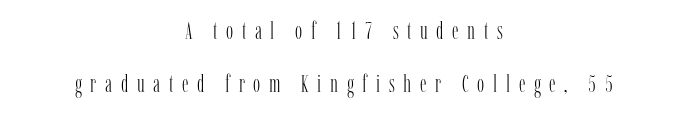
Vertical spacing — loose. The paragraph shown floats in the horizontal middle. The weight would be labelled regular, book, light, or lighter still. This is the regular roman posture of the typeface. The words here are not underlined.
